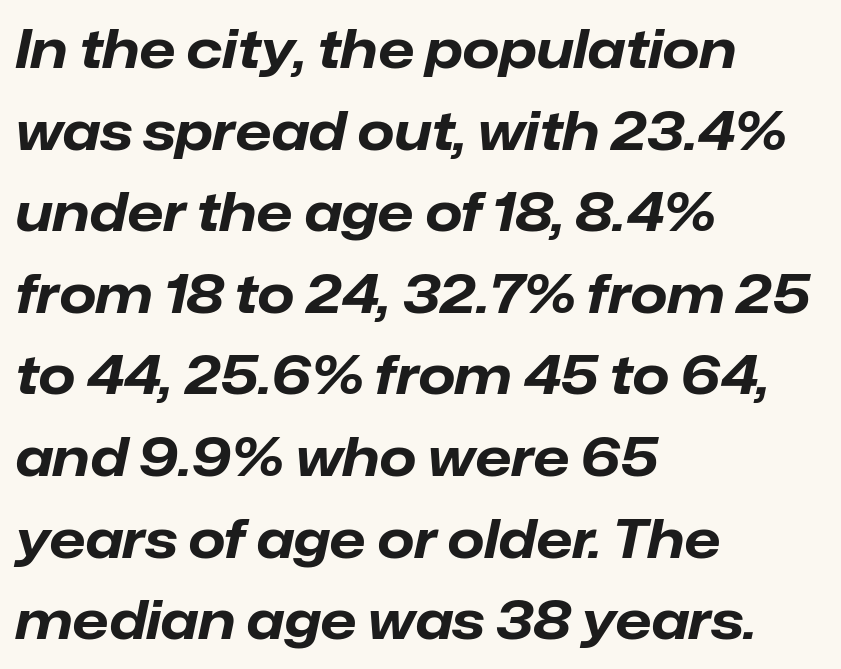
The typography opts for an oblique posture over an upright one. Teacher's note: observe the even left margin — that is flush-left alignment. The space between consecutive lines is moderate. The horizontal fit of the characters is conventional and even.
